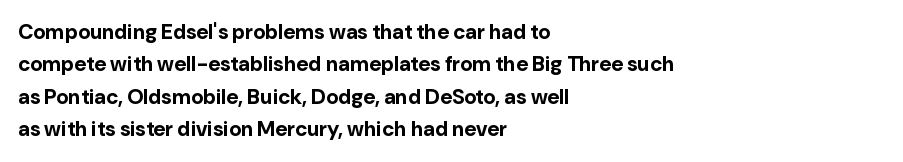
{"italic": "no", "bold": "yes", "underline": "no", "align": "left", "line_spacing": "normal", "line_spacing_ratio": 1.54, "letter_spacing": "normal", "letter_spacing_em": 0.0, "glyph_px": 21}
